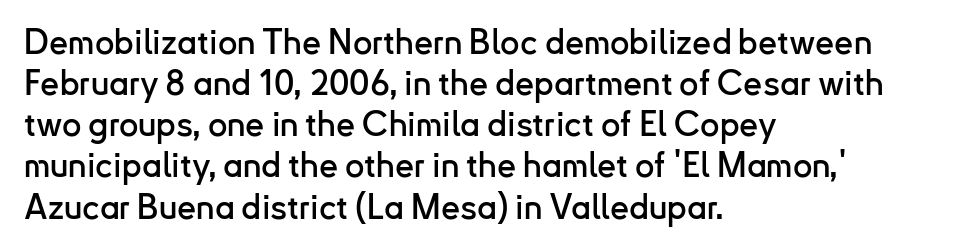
The image shows 34 px sans-serif type, upright; set left-aligned, line spacing 1.21x, normal letter spacing, not underlined; low stroke contrast and a small x-height.
